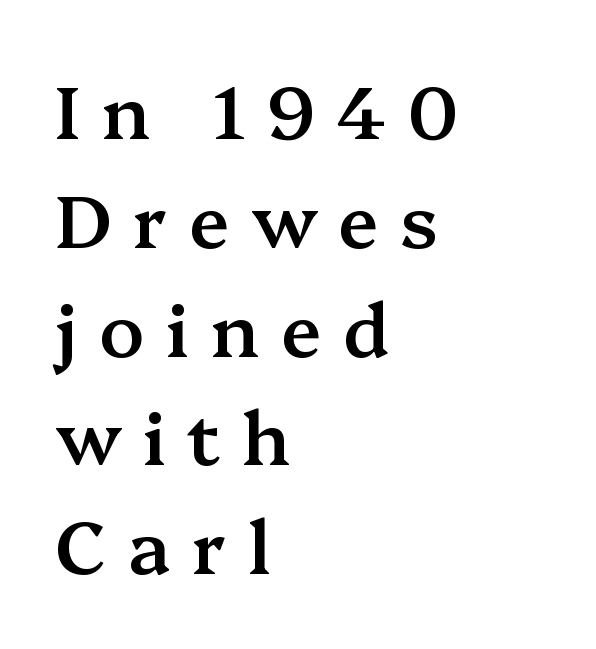
Q: Is the text bold? A: Semi-bold.
Q: Is the text italic (slanted)? A: No, it is upright.
Q: Is the typeface a serif or a sans-serif typeface? A: Serif.
Q: Is the text underlined? A: No.
Q: How is the paragraph aligned? A: Left-aligned.
Q: Is the spacing between letters normal or unusually wide? A: Unusually wide.
Q: Is the spacing between lines tight, normal or loose? A: Normal.
Q: Width (condensed, normal, or wide)? A: Normal.
Q: Stroke contrast? A: Medium.
Q: x-height? A: Medium.
Q: Monospaced? A: No.
